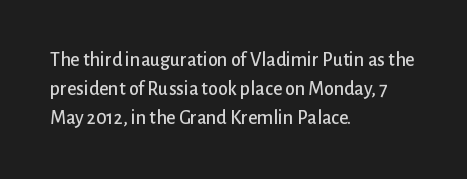
Q: Is the text italic (slanted)? A: No, it is upright.
Q: Is the text underlined? A: No.
Q: How is the paragraph aligned? A: Left-aligned.
Q: Is the spacing between letters normal or unusually wide? A: Normal.
Q: Is the spacing between lines tight, normal or loose? A: Normal.
